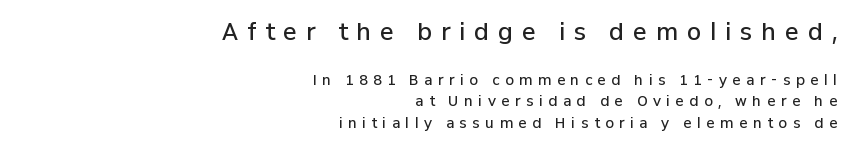
{"italic": "no", "bold": "semi", "underline": "no", "align": "right", "line_spacing": "normal", "line_spacing_ratio": 1.54, "letter_spacing": "wide", "letter_spacing_em": 0.39, "larger_block": "first", "size_ratio": 1.64, "glyph_px": 23}
